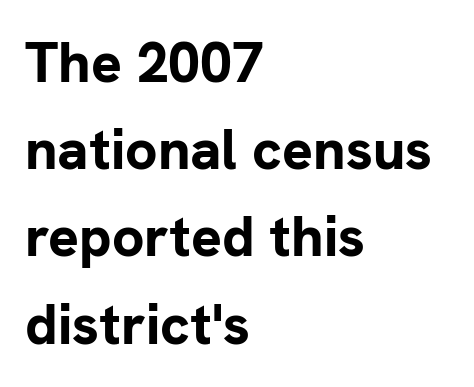
{"serif": "no", "italic": "no", "bold": "yes", "weight": "bold", "width": "normal", "stroke_contrast": "low", "x_height": "medium", "monospaced": "no", "underline": "no", "align": "left", "line_spacing": "normal", "line_spacing_ratio": 1.53, "letter_spacing": "normal", "letter_spacing_em": 0.0, "glyph_px": 57}
